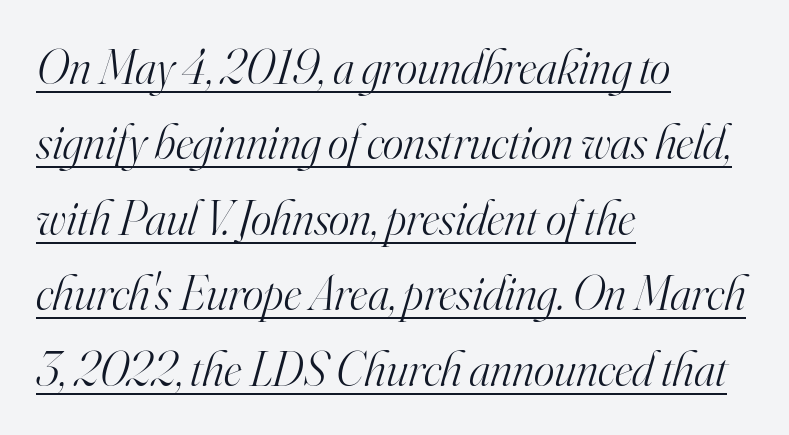
{"serif": "yes", "italic": "yes", "lean": "right", "slant_degrees": 16, "bold": "no", "weight": "light", "width": "normal", "stroke_contrast": "high", "x_height": "small", "monospaced": "no", "underline": "yes", "align": "left", "line_spacing": "normal", "line_spacing_ratio": 1.54, "letter_spacing": "normal", "letter_spacing_em": 0.0, "glyph_px": 49}
